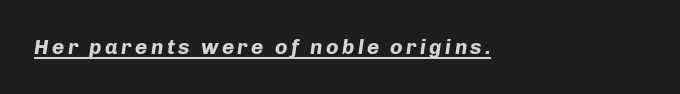
The image shows 21 px bold type, italic (leaning right); set left-aligned, underlined.
